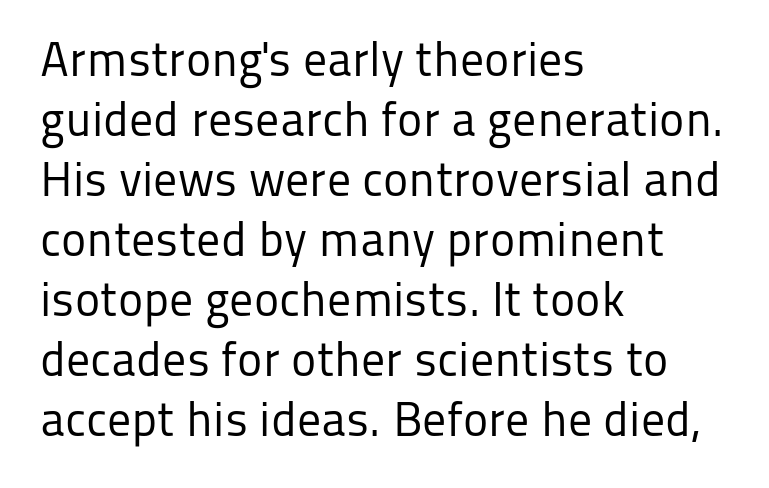
Proportional: the letters do not fall into vertical columns. This sample uses plain, unmodified letter spacing. The block of text has a typical density, with ordinary space between rows. This is sans-serif lettering, the kind often seen on screens and signage. Is there any slant? The stems are plumb. Lines of text with bare space underneath.
